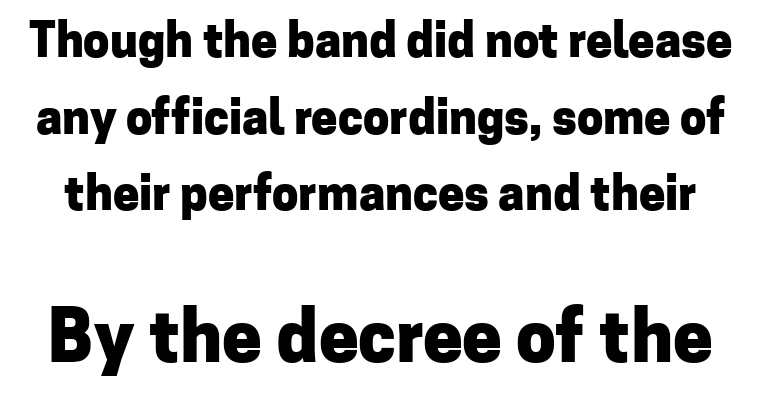
The image shows 71 px heavy sans-serif type, upright; set normal line spacing (1.63x), normal letter spacing, not underlined; the second (bottom) block is 1.51x larger; low stroke contrast and a medium x-height.
